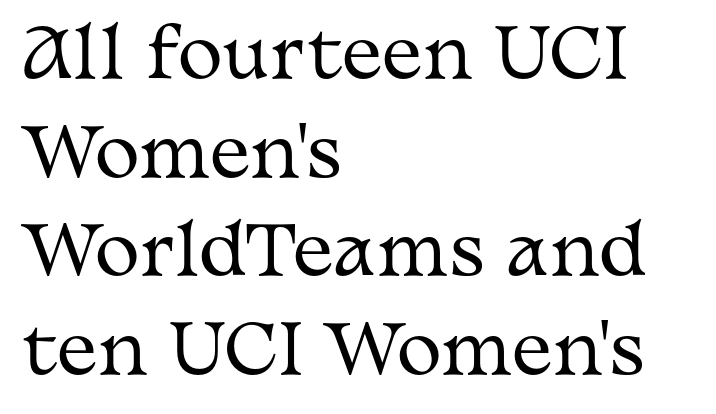
Q: Is the text bold? A: No.
Q: Is the text italic (slanted)? A: No, it is upright.
Q: Is the typeface a serif or a sans-serif typeface? A: Serif.
Q: Is the text underlined? A: No.
Q: How is the paragraph aligned? A: Left-aligned.
Q: Is the spacing between letters normal or unusually wide? A: Normal.
Q: Is the spacing between lines tight, normal or loose? A: Normal.
Q: Width (condensed, normal, or wide)? A: Wide.
Q: Stroke contrast? A: Medium.
Q: x-height? A: Medium.
Q: Monospaced? A: No.
